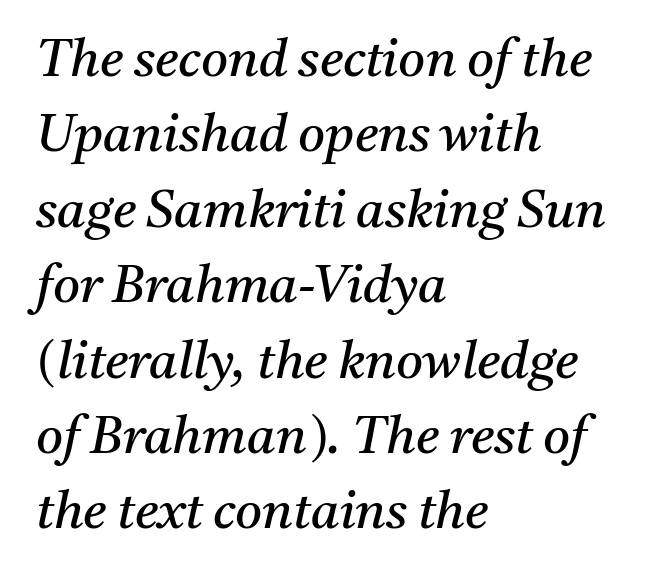
Only glyphs here, with clear space below each row. In CSS terms this would be text-align: left. The font sits on the lighter half of the weight spectrum, regular included. Tracking here is standard; glyphs follow each other at the usual distance. The glyphs in this specimen are seriffed. The rendering uses natural spacing where letterforms have individual widths.
